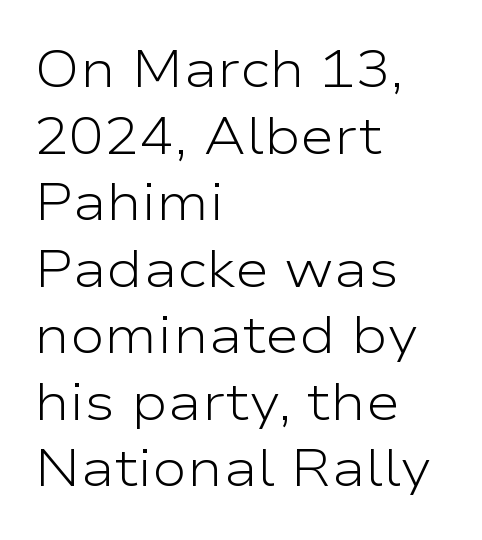
Q: Is the text bold? A: No.
Q: Is the text italic (slanted)? A: No, it is upright.
Q: Is the typeface a serif or a sans-serif typeface? A: Sans-serif.
Q: Is the text underlined? A: No.
Q: How is the paragraph aligned? A: Left-aligned.
Q: Is the spacing between letters normal or unusually wide? A: Normal.
Q: Is the spacing between lines tight, normal or loose? A: Normal.
Q: Width (condensed, normal, or wide)? A: Wide.
Q: Stroke contrast? A: Low.
Q: x-height? A: Medium.
Q: Monospaced? A: No.
